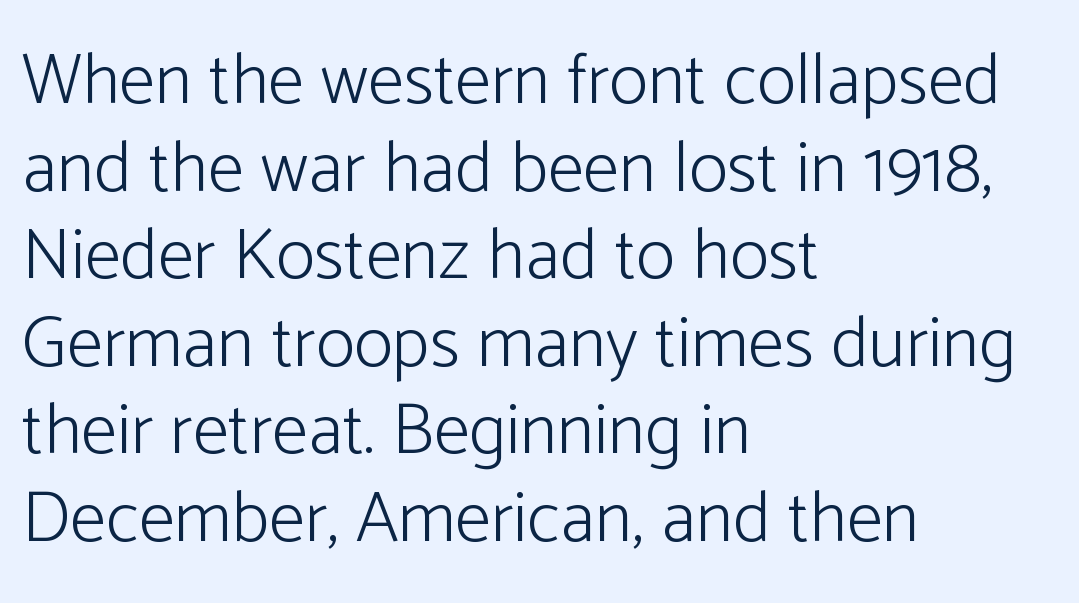
Nope, no serifs anywhere on these letters. Where is the straight margin? On the left. This sample uses an upright cut, with every glyph sitting square on the baseline. The letters advance in unequal steps, a hallmark of proportional type. Unmarked baselines from the first word to the last. The strokes carry an ordinary text weight at most.
